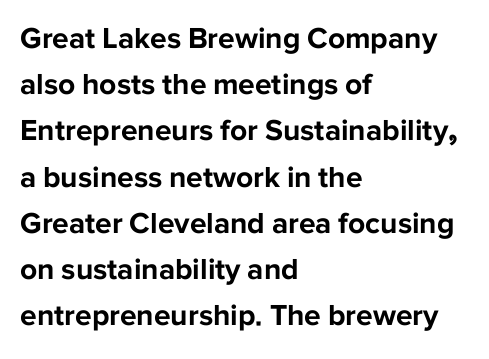
Q: Is the text bold? A: Yes.
Q: Is the text italic (slanted)? A: No, it is upright.
Q: Is the typeface a serif or a sans-serif typeface? A: Sans-serif.
Q: Is the text underlined? A: No.
Q: How is the paragraph aligned? A: Left-aligned.
Q: Is the spacing between letters normal or unusually wide? A: Normal.
Q: Is the spacing between lines tight, normal or loose? A: Normal.
Q: Width (condensed, normal, or wide)? A: Normal.
Q: Stroke contrast? A: Low.
Q: x-height? A: Medium.
Q: Monospaced? A: No.
